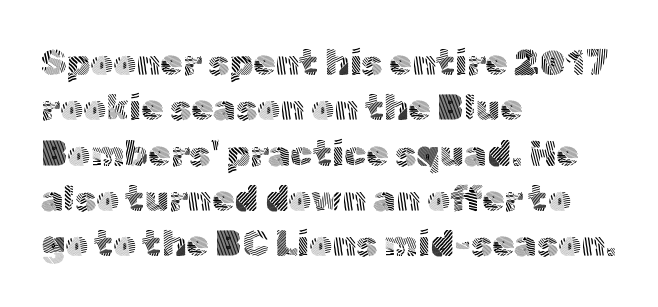
The image shows 36 px light sans-serif type, upright; set left-aligned, normal line spacing (1.26x), normal letter spacing, not underlined; a medium x-height.
